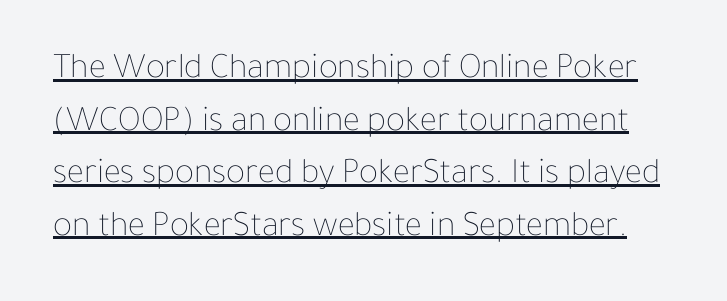
Q: Is the text bold? A: No.
Q: Is the text italic (slanted)? A: No, it is upright.
Q: Is the text underlined? A: Yes.
Q: Is the spacing between letters normal or unusually wide? A: Normal.
Q: Is the spacing between lines tight, normal or loose? A: Normal.
Q: Width (condensed, normal, or wide)? A: Normal.
Q: Stroke contrast? A: Low.
Q: x-height? A: Medium.
Q: Monospaced? A: No.
